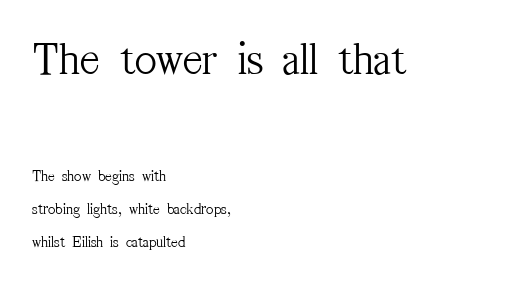
The image shows 47 px light, condensed serif type, upright; set left-aligned, loose line spacing (2.06x), normal letter spacing, not underlined; the first (top) block is 2.94x larger; medium stroke contrast and a medium x-height.
